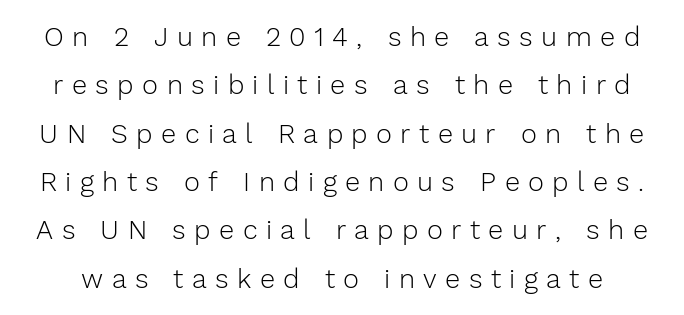
{"italic": "no", "bold": "no", "underline": "no", "line_spacing_ratio": 1.79, "letter_spacing": "wide", "letter_spacing_em": 0.31, "glyph_px": 27}
